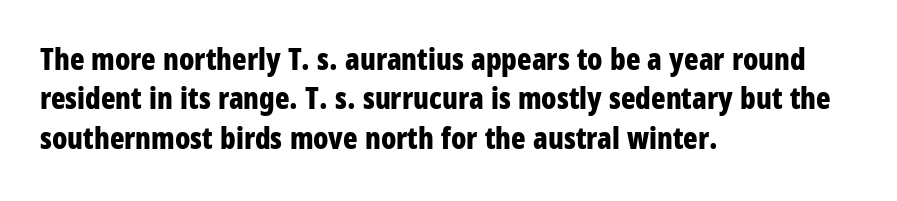
{"serif": "no", "italic": "no", "bold": "yes", "weight": "bold", "width": "condensed", "stroke_contrast": "low", "x_height": "large", "monospaced": "no", "underline": "no", "align": "left", "line_spacing": "normal", "line_spacing_ratio": 1.31, "letter_spacing": "normal", "letter_spacing_em": 0.0, "glyph_px": 30}
